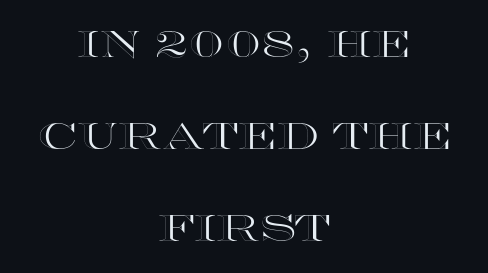
You could not count columns in this text — the font is proportionally spaced. The space directly below the letters is spotless. If you folded the block vertically in half, each line would mirror itself in length. Nobody touched the tracking dial on this one. Italic: no, the glyphs are upright roman.
